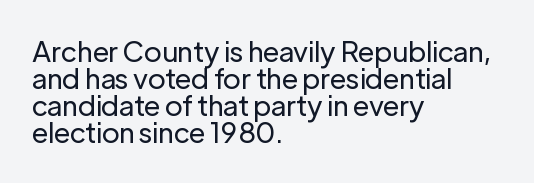
The image shows 28 px regular-weight sans-serif type, upright; set left-aligned, tight line spacing (0.97x), normal letter spacing, not underlined; low stroke contrast and a medium x-height.
